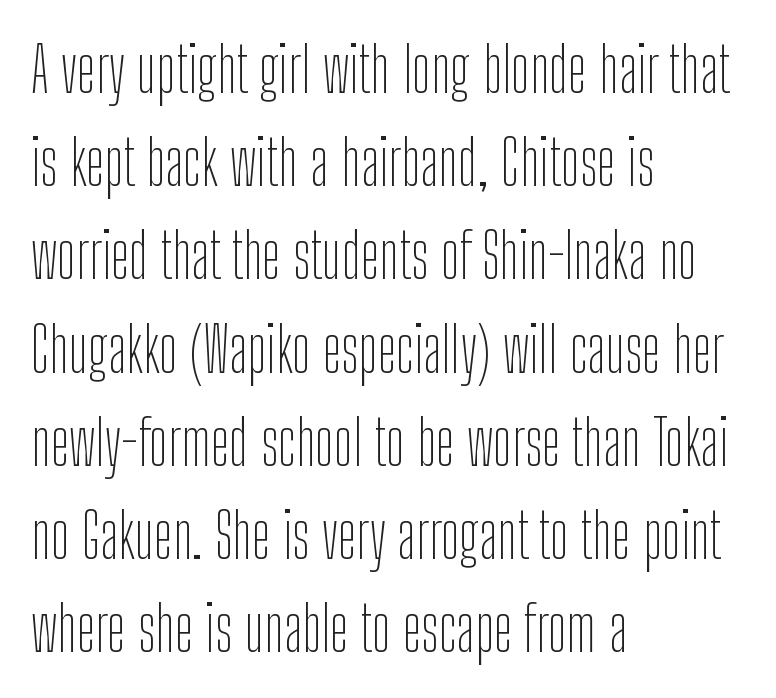
Q: Is the text bold? A: No.
Q: Is the text italic (slanted)? A: No, it is upright.
Q: Is the typeface a serif or a sans-serif typeface? A: Sans-serif.
Q: Is the text underlined? A: No.
Q: How is the paragraph aligned? A: Left-aligned.
Q: Is the spacing between letters normal or unusually wide? A: Normal.
Q: Is the spacing between lines tight, normal or loose? A: Normal.
Q: Width (condensed, normal, or wide)? A: Condensed.
Q: Stroke contrast? A: Low.
Q: x-height? A: Medium.
Q: Monospaced? A: No.
